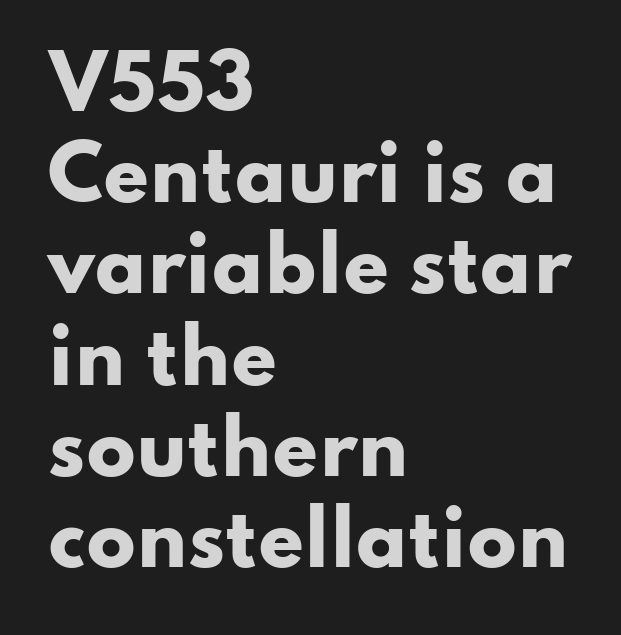
Any mark beneath the type? The region is blank. Typographic density is high because the face is bold. You can tell it's not italic because the verticals are truly vertical. Observe the ordinary spacing: letters are neighbours, not strangers.
